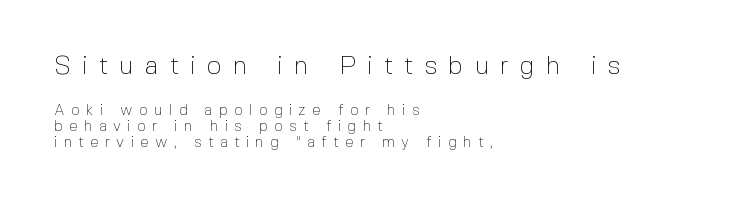
Q: Is the text bold? A: No.
Q: Is the text italic (slanted)? A: No, it is upright.
Q: Is the text underlined? A: No.
Q: How is the paragraph aligned? A: Left-aligned.
Q: Is the spacing between letters normal or unusually wide? A: Unusually wide.
Q: Is the spacing between lines tight, normal or loose? A: Tight.
Q: Which block of text is set in a larger size, the first (top) or the second (bottom)? A: The first (top) one.
